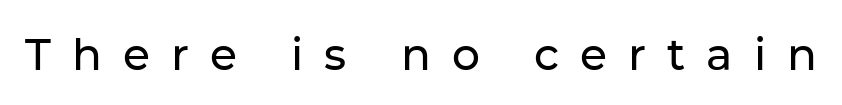
Q: Is the text italic (slanted)? A: No, it is upright.
Q: Is the typeface a serif or a sans-serif typeface? A: Sans-serif.
Q: Is the text underlined? A: No.
Q: Is the spacing between letters normal or unusually wide? A: Unusually wide.
Q: Width (condensed, normal, or wide)? A: Normal.
Q: Stroke contrast? A: Low.
Q: x-height? A: Medium.
Q: Monospaced? A: No.
